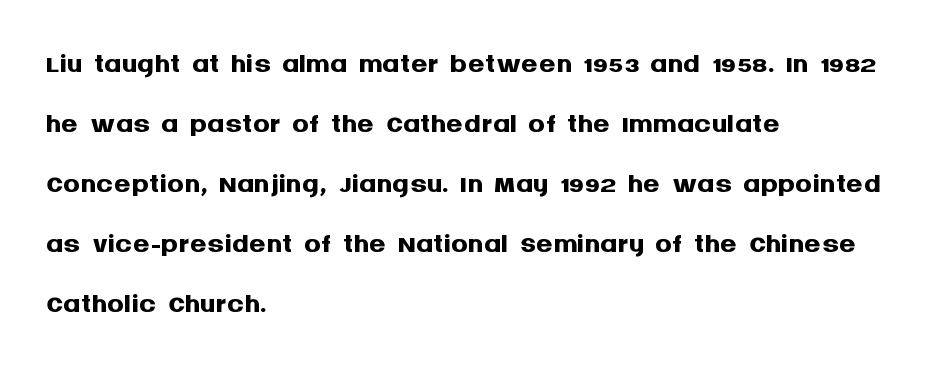
{"serif": "no", "italic": "no", "bold": "yes", "weight": "semibold", "width": "normal", "stroke_contrast": "medium", "x_height": "large", "monospaced": "no", "underline": "no", "align": "left", "line_spacing": "normal", "line_spacing_ratio": 1.43, "letter_spacing": "normal", "letter_spacing_em": 0.0, "glyph_px": 42}
